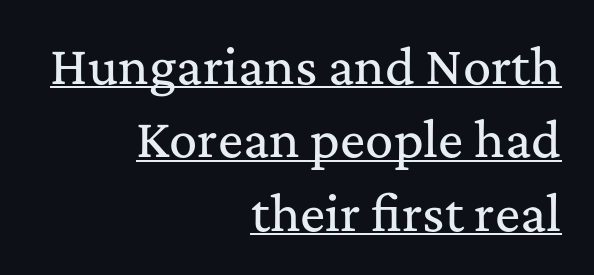
The image shows 47 px serif type, upright; set right-aligned, normal line spacing (1.56x), normal letter spacing, underlined; medium stroke contrast and a medium x-height.
